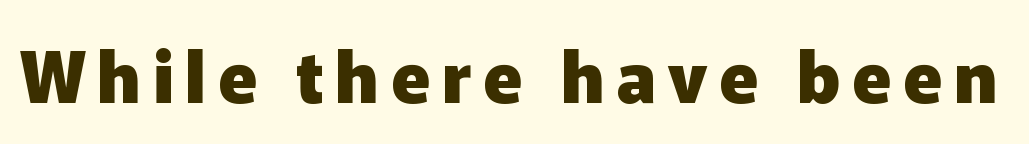
{"serif": "no", "italic": "no", "bold": "yes", "weight": "heavy", "width": "normal", "stroke_contrast": "low", "x_height": "medium", "monospaced": "no", "underline": "no", "glyph_px": 71}
